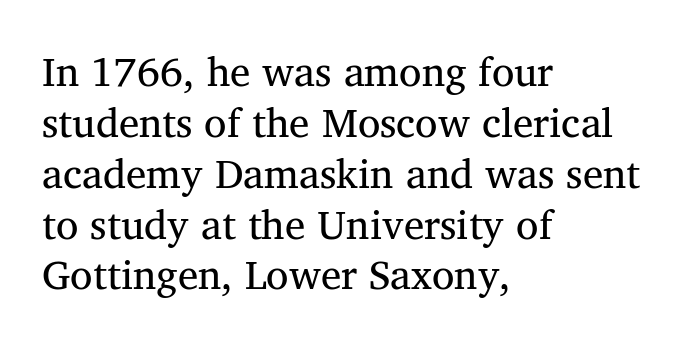
Unlike a clean sans, this face finishes its strokes with serifs. Each letter keeps its own natural width here, so spacing adapts to shape. The compositor pushed each line to the left boundary. The glyphs are unaccompanied by any horizontal stroke below them.
